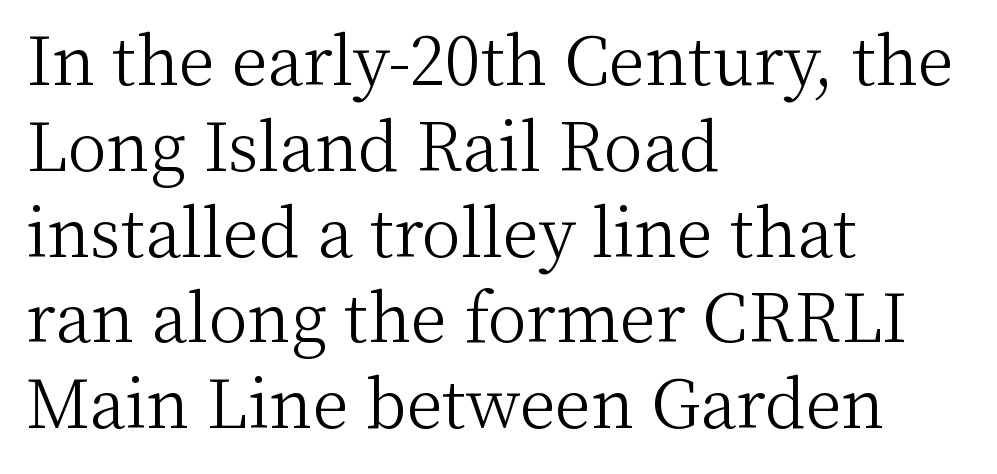
{"serif": "yes", "italic": "no", "bold": "no", "weight": "light", "width": "normal", "stroke_contrast": "medium", "x_height": "medium", "monospaced": "no", "underline": "no", "align": "left", "line_spacing": "normal", "line_spacing_ratio": 1.3, "letter_spacing": "normal", "letter_spacing_em": 0.0, "glyph_px": 66}
